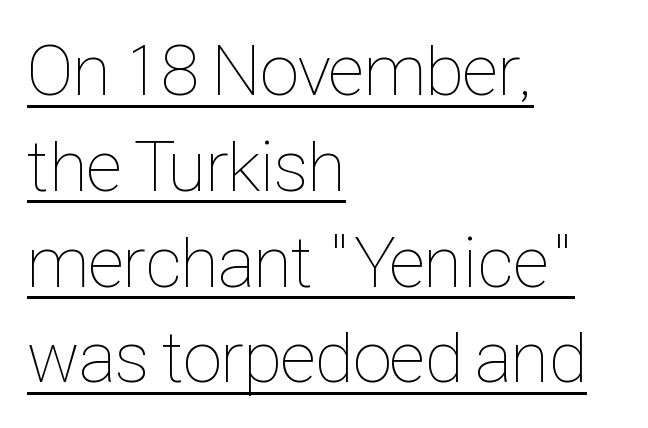
{"italic": "no", "bold": "no", "weight": "thin", "width": "condensed", "stroke_contrast": "low", "x_height": "medium", "monospaced": "no", "underline": "yes", "align": "left", "line_spacing": "normal", "line_spacing_ratio": 1.33, "letter_spacing": "normal", "letter_spacing_em": 0.0, "glyph_px": 72}
